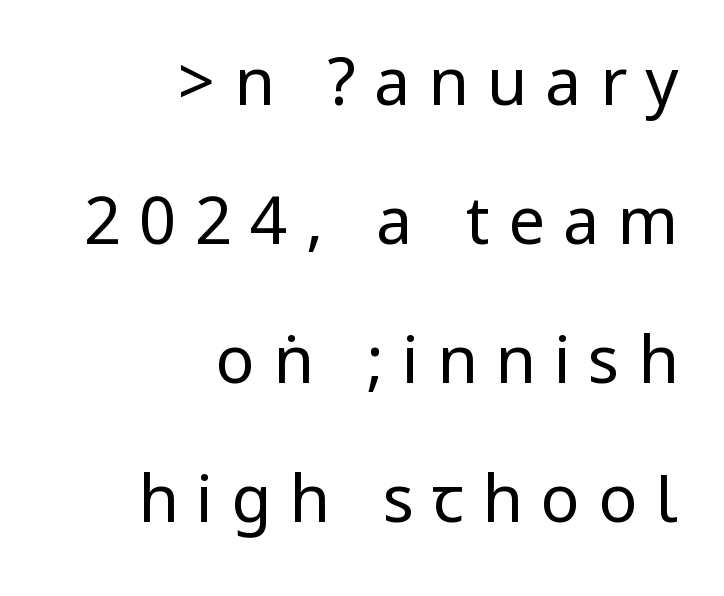
Q: Is the text bold? A: No.
Q: Is the text italic (slanted)? A: No, it is upright.
Q: Is the typeface a serif or a sans-serif typeface? A: Sans-serif.
Q: Is the text underlined? A: No.
Q: How is the paragraph aligned? A: Right-aligned.
Q: Is the spacing between letters normal or unusually wide? A: Unusually wide.
Q: Is the spacing between lines tight, normal or loose? A: Loose.
Q: Width (condensed, normal, or wide)? A: Condensed.
Q: Stroke contrast? A: Low.
